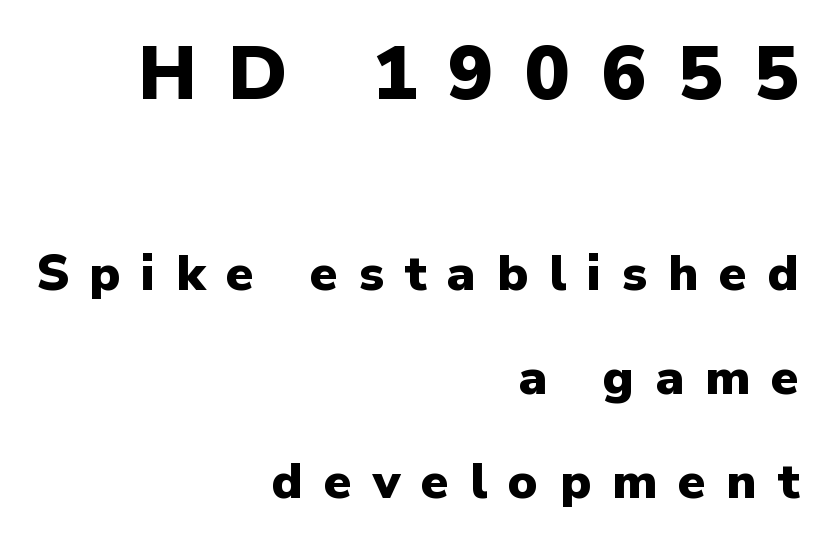
How would I describe the line gaps? Wide and relaxed. Character size in the leading block exceeds that of the trailing block. If you drew a ruler down the right edge, every line would touch it. These lines are rendered in a variable-pitch font. You'd pick this weight for a headline — it's a proper bold.
